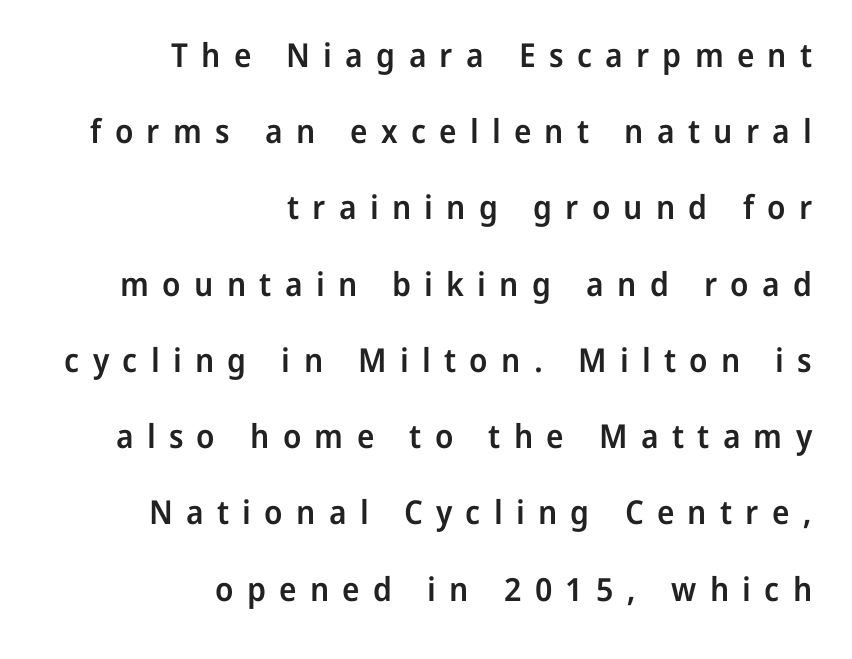
{"serif": "no", "italic": "no", "bold": "semi", "weight": "semibold", "width": "normal", "stroke_contrast": "low", "x_height": "medium", "monospaced": "no", "underline": "no", "align": "right", "line_spacing": "loose", "line_spacing_ratio": 2.31, "letter_spacing": "wide", "letter_spacing_em": 0.4, "glyph_px": 33}
